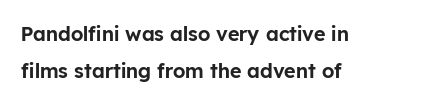
{"italic": "no", "underline": "no", "align": "left", "line_spacing_ratio": 1.84, "letter_spacing": "normal", "letter_spacing_em": 0.0, "glyph_px": 20}
